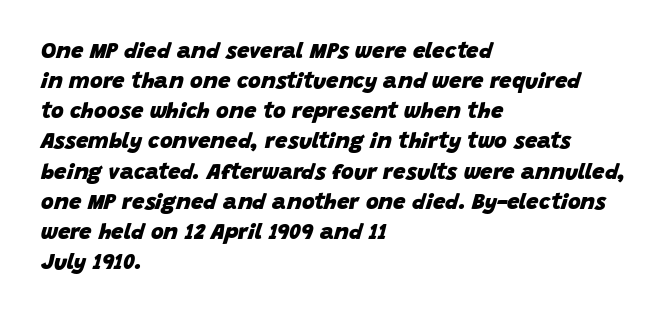
Q: Is the text bold? A: Yes.
Q: Is the text italic (slanted)? A: Yes, it leans right by about 15 degrees.
Q: Is the text underlined? A: No.
Q: How is the paragraph aligned? A: Left-aligned.
Q: Is the spacing between letters normal or unusually wide? A: Normal.
Q: Is the spacing between lines tight, normal or loose? A: Normal.
